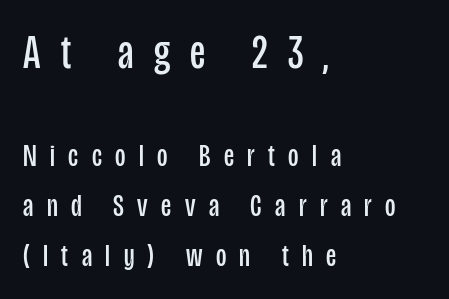
The image shows 48 px regular-weight, condensed sans-serif type, upright; set left-aligned, normal line spacing (1.56x), unusually wide letter spacing (+0.42 em), not underlined; the first (top) block is 1.5x larger; low stroke contrast and a large x-height.
